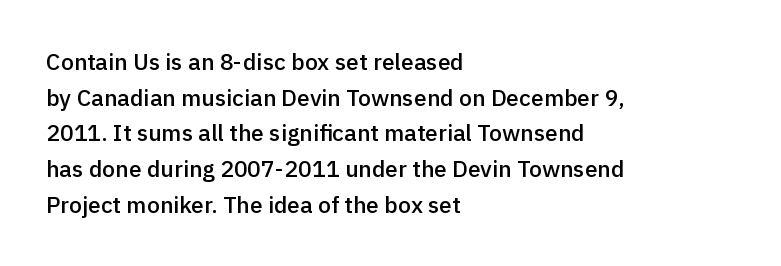
Notice how the passage keeps a crisp vertical edge on the left only. You could call the tracking neutral — neither tight nor loose. Compared with an ordinary text face, these strokes are moderately heavier — a semibold. No italicization has been applied; the sample stays upright.
